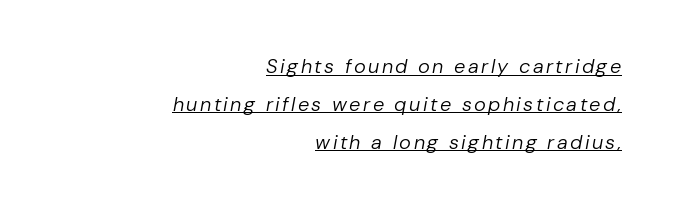
The image shows 20 px text type, italic (leaning right); set right-aligned, line spacing 1.89x, underlined.
